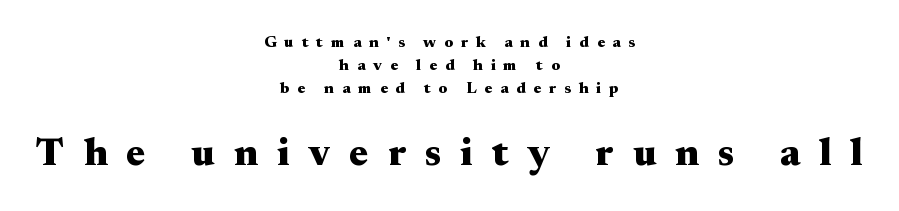
Q: Is the text bold? A: Yes.
Q: Is the text italic (slanted)? A: No, it is upright.
Q: Is the typeface a serif or a sans-serif typeface? A: Serif.
Q: Is the text underlined? A: No.
Q: How is the paragraph aligned? A: Centered.
Q: Is the spacing between letters normal or unusually wide? A: Unusually wide.
Q: Is the spacing between lines tight, normal or loose? A: Normal.
Q: Which block of text is set in a larger size, the first (top) or the second (bottom)? A: The second (bottom) one.
Q: Width (condensed, normal, or wide)? A: Wide.
Q: Stroke contrast? A: Medium.
Q: x-height? A: Small.
Q: Monospaced? A: No.
